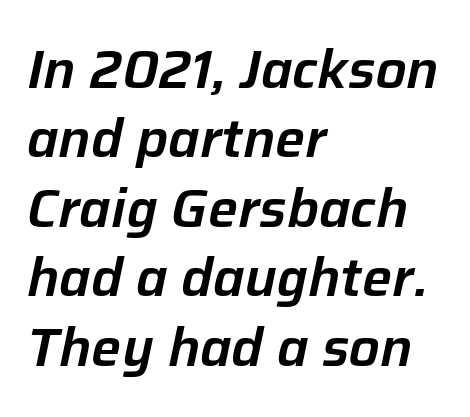
Q: Is the text italic (slanted)? A: Yes, it leans right by about 12 degrees.
Q: Is the text underlined? A: No.
Q: How is the paragraph aligned? A: Left-aligned.
Q: Is the spacing between letters normal or unusually wide? A: Normal.
Q: Is the spacing between lines tight, normal or loose? A: Normal.
Q: Width (condensed, normal, or wide)? A: Normal.
Q: Stroke contrast? A: Low.
Q: x-height? A: Medium.
Q: Monospaced? A: No.
